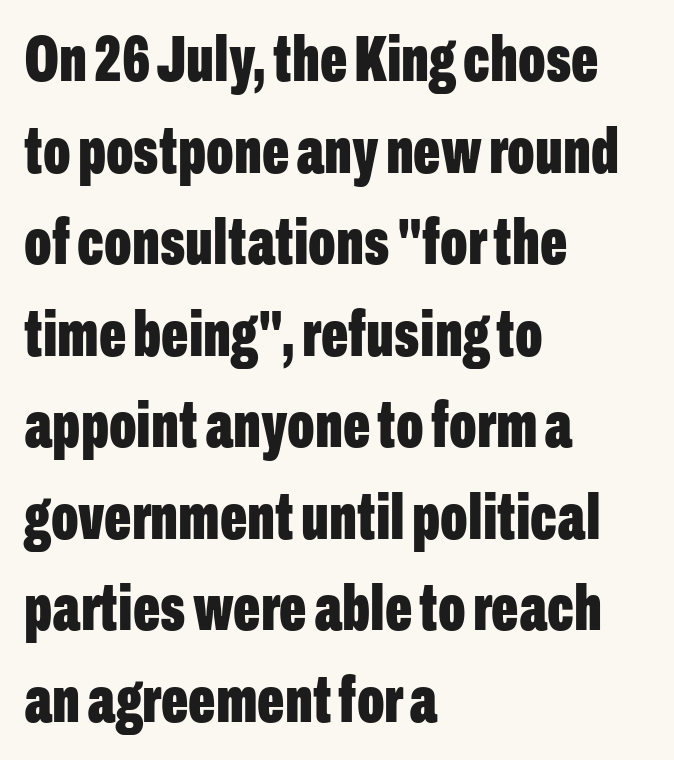
{"serif": "no", "italic": "no", "bold": "yes", "weight": "bold", "width": "condensed", "stroke_contrast": "low", "x_height": "medium", "monospaced": "no", "underline": "no", "align": "left", "line_spacing": "normal", "line_spacing_ratio": 1.43, "letter_spacing": "normal", "letter_spacing_em": 0.0, "glyph_px": 64}
